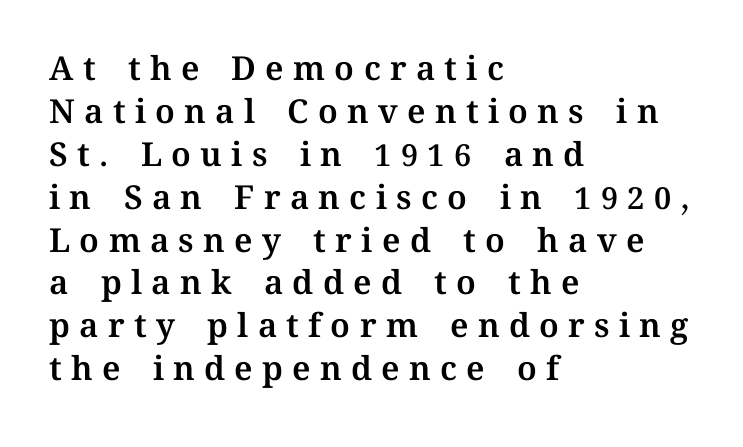
Q: Is the text italic (slanted)? A: No, it is upright.
Q: Is the text underlined? A: No.
Q: How is the paragraph aligned? A: Left-aligned.
Q: Is the spacing between letters normal or unusually wide? A: Unusually wide.
Q: Is the spacing between lines tight, normal or loose? A: Normal.
Q: Width (condensed, normal, or wide)? A: Normal.
Q: Stroke contrast? A: Medium.
Q: x-height? A: Medium.
Q: Monospaced? A: No.
